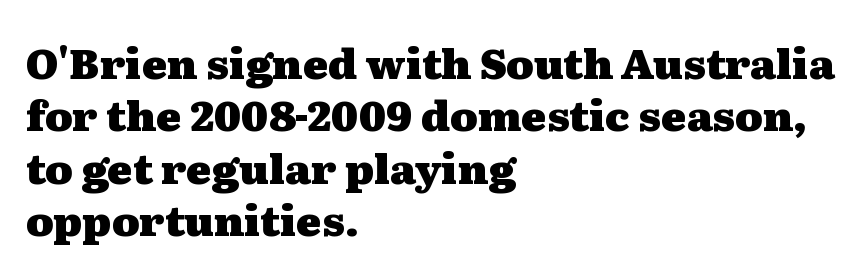
{"serif": "yes", "italic": "no", "bold": "yes", "weight": "heavy", "width": "wide", "stroke_contrast": "medium", "x_height": "medium", "monospaced": "no", "underline": "no", "align": "left", "line_spacing": "normal", "line_spacing_ratio": 1.25, "letter_spacing": "normal", "letter_spacing_em": 0.0, "glyph_px": 42}
